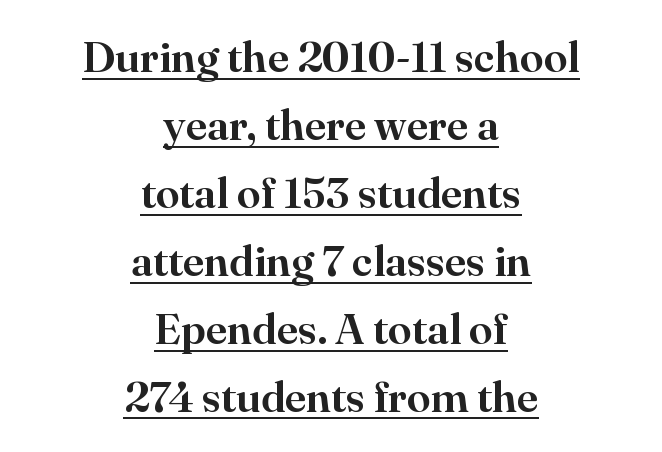
The image shows 43 px serif type, upright; set centered, normal line spacing (1.58x), normal letter spacing, underlined; high stroke contrast and a small x-height.
